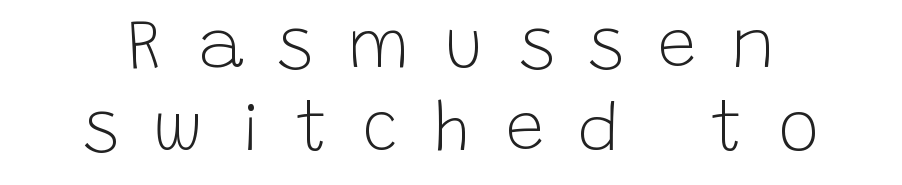
The image shows 69 px light sans-serif type, upright; set centered, line spacing 1.2x, unusually wide letter spacing (+0.5 em), not underlined; low stroke contrast and a large x-height.
